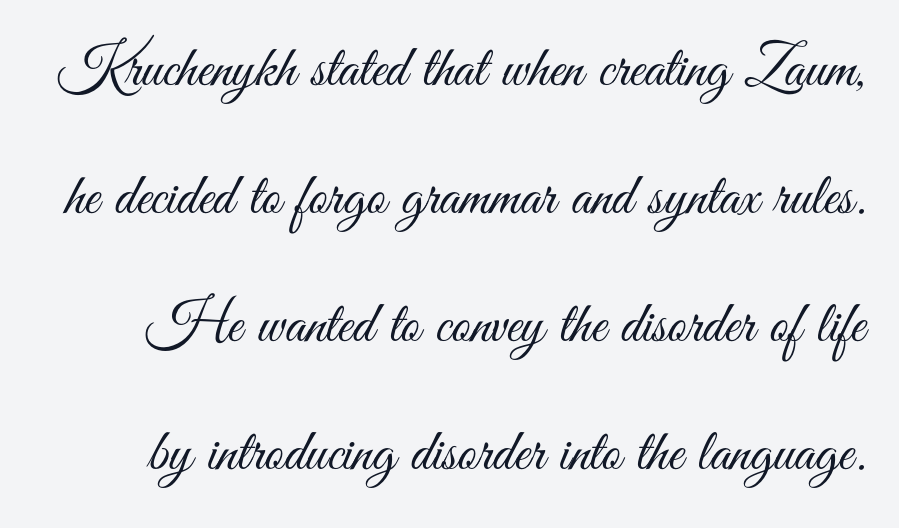
Stems and bowls with no extra thickness — not bold. The foot of each line stays bare and open. Regarding serifs, this sample does without them. The vertical gap from one line to the next is large.
